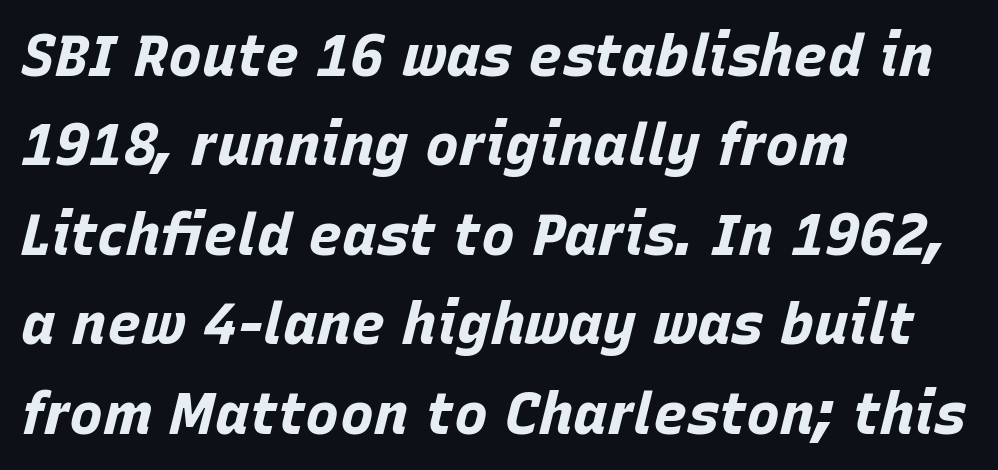
Q: Is the text bold? A: Yes.
Q: Is the text italic (slanted)? A: Yes, it leans right by about 15 degrees.
Q: Is the text underlined? A: No.
Q: How is the paragraph aligned? A: Left-aligned.
Q: Is the spacing between letters normal or unusually wide? A: Normal.
Q: Is the spacing between lines tight, normal or loose? A: Normal.
Q: Width (condensed, normal, or wide)? A: Normal.
Q: Stroke contrast? A: Low.
Q: x-height? A: Large.
Q: Monospaced? A: No.
